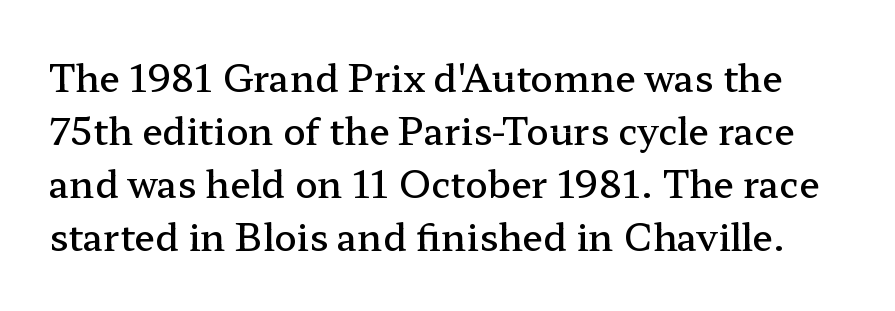
Q: Is the text bold? A: Semi-bold.
Q: Is the text italic (slanted)? A: No, it is upright.
Q: Is the typeface a serif or a sans-serif typeface? A: Serif.
Q: Is the text underlined? A: No.
Q: Is the spacing between letters normal or unusually wide? A: Normal.
Q: Is the spacing between lines tight, normal or loose? A: Normal.
Q: Width (condensed, normal, or wide)? A: Wide.
Q: Stroke contrast? A: Low.
Q: x-height? A: Medium.
Q: Monospaced? A: No.
